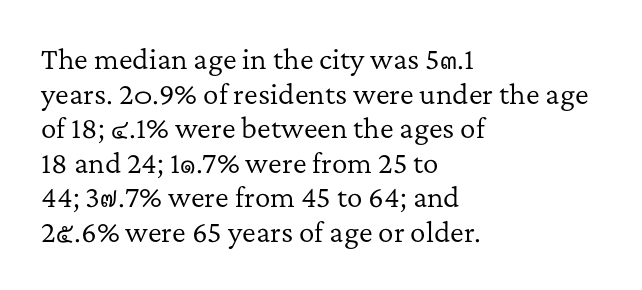
{"italic": "no", "bold": "no", "underline": "no", "align": "left", "line_spacing": "normal", "line_spacing_ratio": 1.33, "letter_spacing": "normal", "letter_spacing_em": 0.0, "glyph_px": 26}
